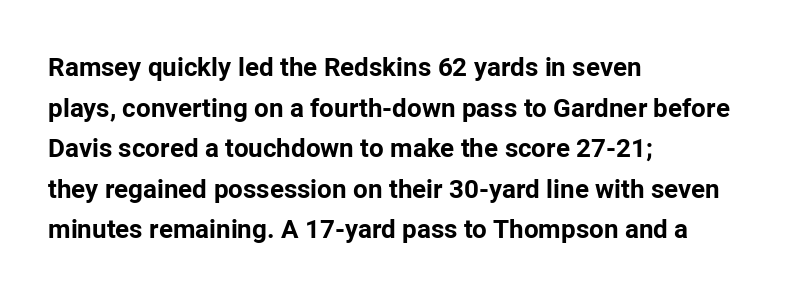
The image shows 26 px bold type, upright; set left-aligned, normal line spacing (1.56x), normal letter spacing, not underlined.
